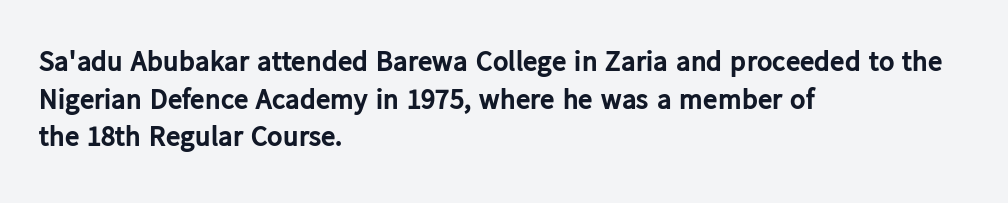
{"serif": "no", "italic": "no", "bold": "yes", "weight": "bold", "width": "normal", "stroke_contrast": "low", "x_height": "medium", "monospaced": "no", "underline": "no", "align": "left", "line_spacing": "normal", "line_spacing_ratio": 1.3, "letter_spacing": "normal", "letter_spacing_em": 0.0, "glyph_px": 29}
